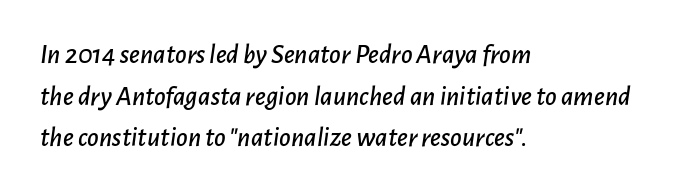
The image shows 28 px text type, italic (leaning right); set left-aligned, normal line spacing (1.49x), normal letter spacing, not underlined; low stroke contrast and a medium x-height.
